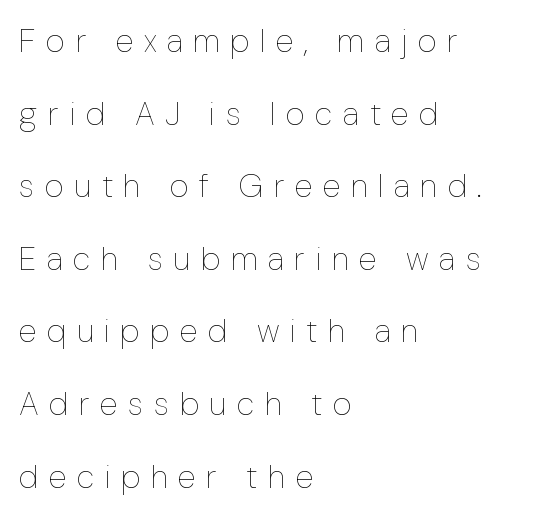
The image shows 33 px thin, condensed type, upright; set left-aligned, loose line spacing (2.2x), unusually wide letter spacing (+0.32 em), not underlined; low stroke contrast and a medium x-height.
